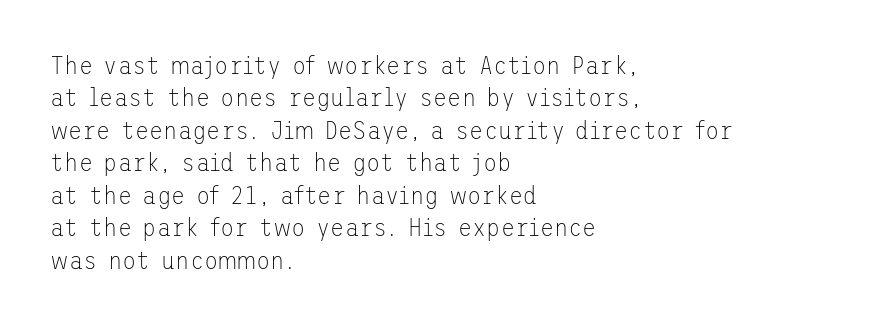
Q: Is the text bold? A: No.
Q: Is the text italic (slanted)? A: No, it is upright.
Q: Is the text underlined? A: No.
Q: How is the paragraph aligned? A: Left-aligned.
Q: Is the spacing between letters normal or unusually wide? A: Normal.
Q: Is the spacing between lines tight, normal or loose? A: Normal.
